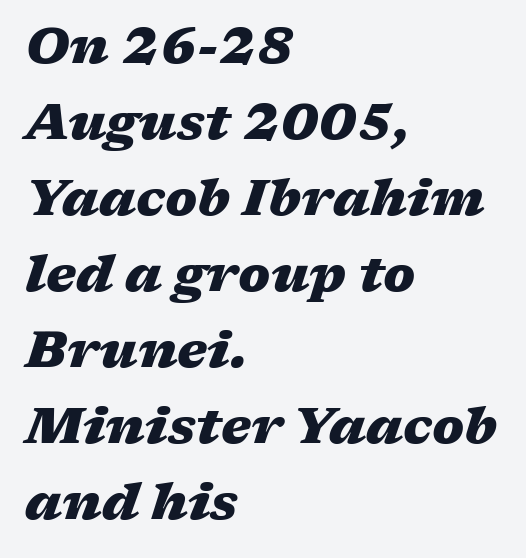
The image shows 51 px heavy, wide type, italic (leaning right); set left-aligned, normal line spacing (1.49x), normal letter spacing, not underlined; medium stroke contrast and a medium x-height.
